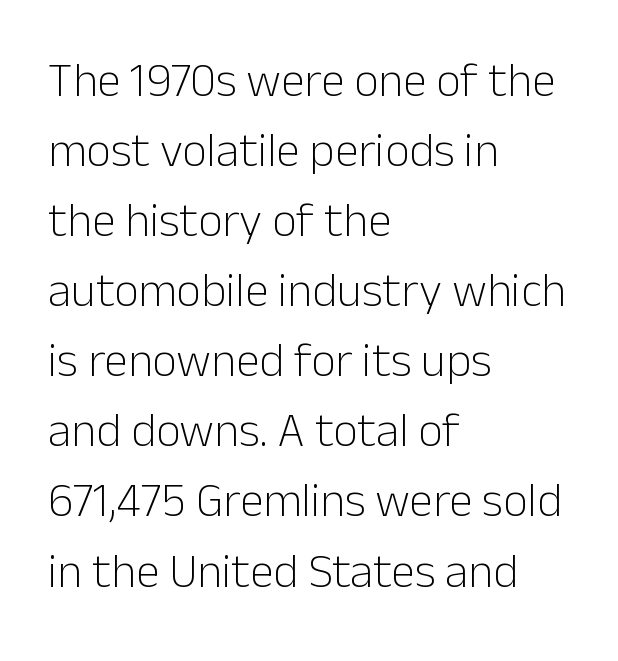
Q: Is the text bold? A: No.
Q: Is the text italic (slanted)? A: No, it is upright.
Q: Is the typeface a serif or a sans-serif typeface? A: Sans-serif.
Q: Is the text underlined? A: No.
Q: How is the paragraph aligned? A: Left-aligned.
Q: Is the spacing between letters normal or unusually wide? A: Normal.
Q: Is the spacing between lines tight, normal or loose? A: Normal.
Q: Width (condensed, normal, or wide)? A: Normal.
Q: Stroke contrast? A: Low.
Q: x-height? A: Medium.
Q: Monospaced? A: No.
